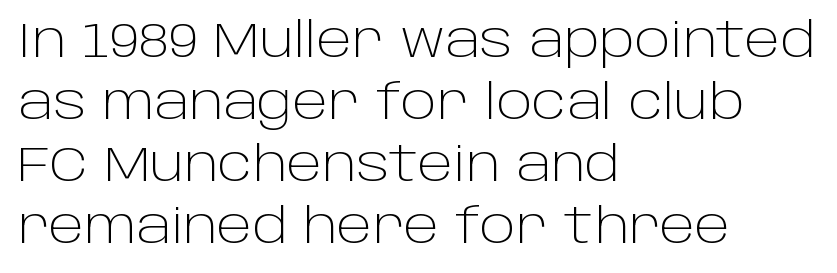
{"serif": "no", "italic": "no", "bold": "no", "weight": "light", "width": "normal", "stroke_contrast": "low", "x_height": "large", "monospaced": "no", "underline": "no", "align": "left", "line_spacing": "normal", "line_spacing_ratio": 1.29, "letter_spacing": "normal", "letter_spacing_em": 0.0, "glyph_px": 48}
